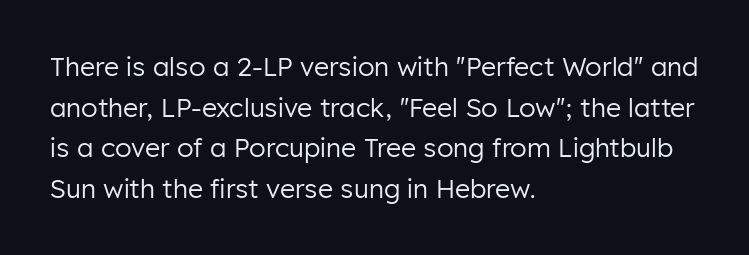
The image shows 26 px text type, upright; set left-aligned, normal line spacing (1.56x), normal letter spacing, not underlined.
